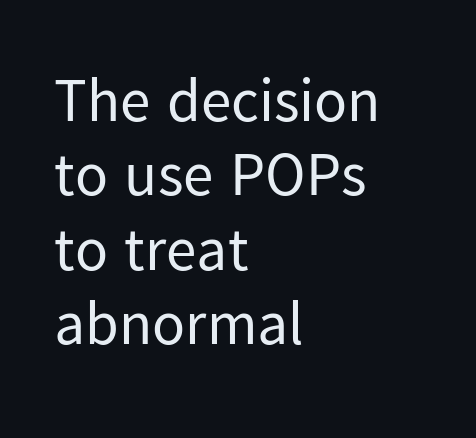
If you drew a line through each stem, it would be perfectly vertical. These lines stack with their left ends in a neat column. Check where the strokes stop: nothing finishes them off — pure sans. Rule under the text: the space is simply empty. Spacing verdict: proportional, widths tailored to each character.
